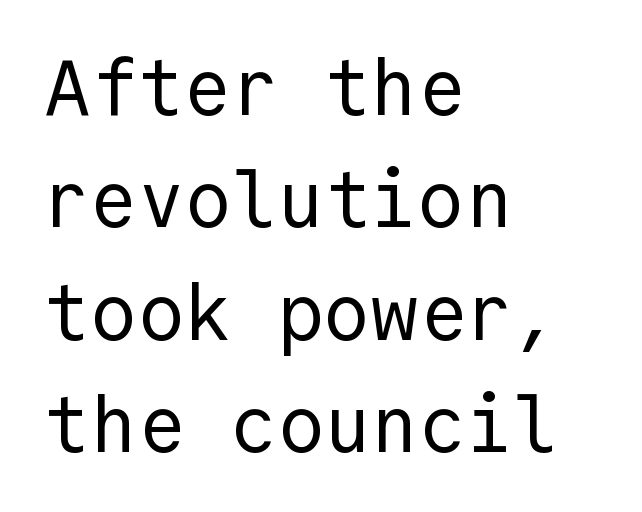
Q: Is the text bold? A: No.
Q: Is the text italic (slanted)? A: No, it is upright.
Q: Is the typeface a serif or a sans-serif typeface? A: Sans-serif.
Q: Is the text underlined? A: No.
Q: How is the paragraph aligned? A: Left-aligned.
Q: Is the spacing between letters normal or unusually wide? A: Normal.
Q: Is the spacing between lines tight, normal or loose? A: Normal.
Q: Width (condensed, normal, or wide)? A: Normal.
Q: x-height? A: Medium.
Q: Monospaced? A: Yes.
